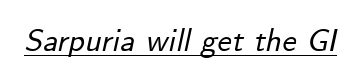
The image shows 32 px text type, italic (leaning right); set normal letter spacing, underlined; low stroke contrast and a small x-height.
